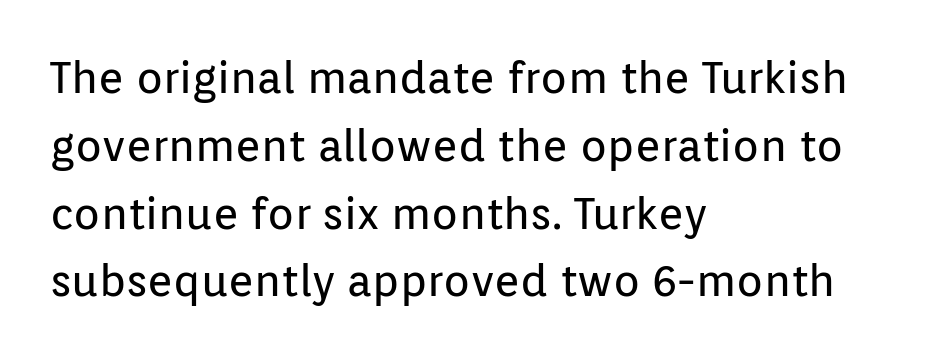
Q: Is the text bold? A: No.
Q: Is the text italic (slanted)? A: No, it is upright.
Q: Is the typeface a serif or a sans-serif typeface? A: Sans-serif.
Q: Is the text underlined? A: No.
Q: How is the paragraph aligned? A: Left-aligned.
Q: Is the spacing between letters normal or unusually wide? A: Normal.
Q: Is the spacing between lines tight, normal or loose? A: Normal.
Q: Width (condensed, normal, or wide)? A: Normal.
Q: Stroke contrast? A: Low.
Q: x-height? A: Medium.
Q: Monospaced? A: No.
